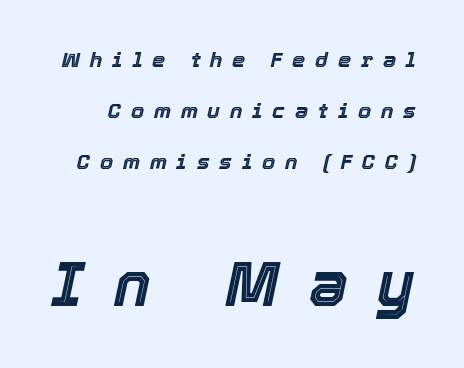
Is the letter spacing exaggerated? Yes — the characters are pushed far apart. Designer's note — italics engaged. Underlining? Definitely not there. The leading is generous, giving the passage an open texture. Note the varied advance widths — an 'i' is clearly narrower than an 'm'.
